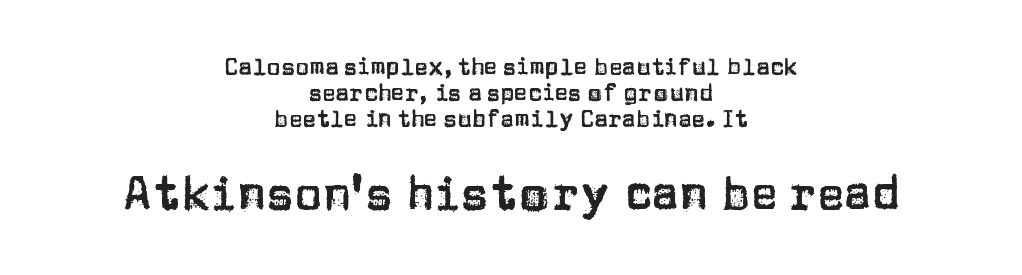
Words appear dense and cohesive because spacing is normal. Does the copy run flush right? No — it is centered line by line. Which chunk is bigger? The second one — the bottom block dwarfs the top. Serifs: no, the terminals of the letterforms are clean. The rendering uses natural spacing where letterforms have individual widths.
